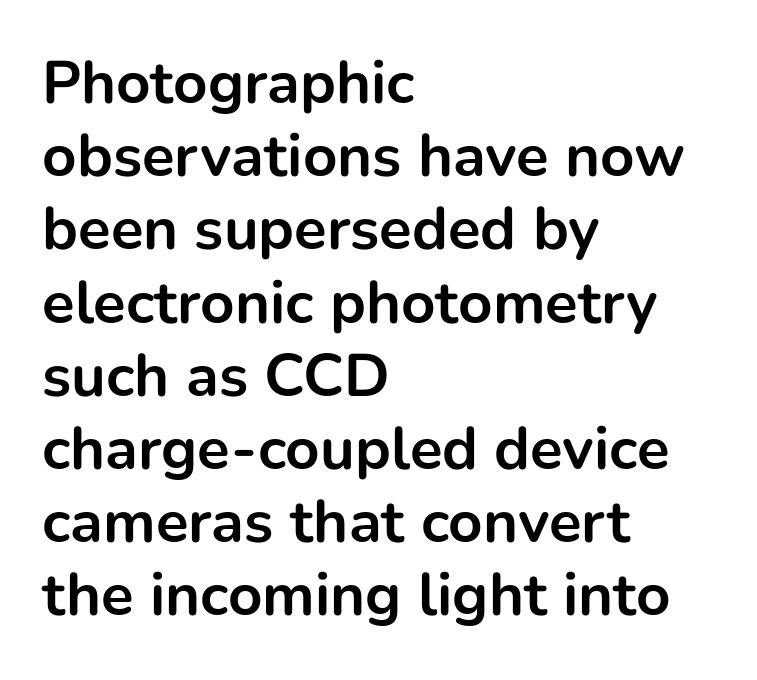
{"serif": "no", "italic": "no", "bold": "yes", "weight": "bold", "width": "normal", "stroke_contrast": "low", "x_height": "medium", "monospaced": "no", "underline": "no", "align": "left", "line_spacing_ratio": 1.22, "letter_spacing": "normal", "letter_spacing_em": 0.0, "glyph_px": 60}
